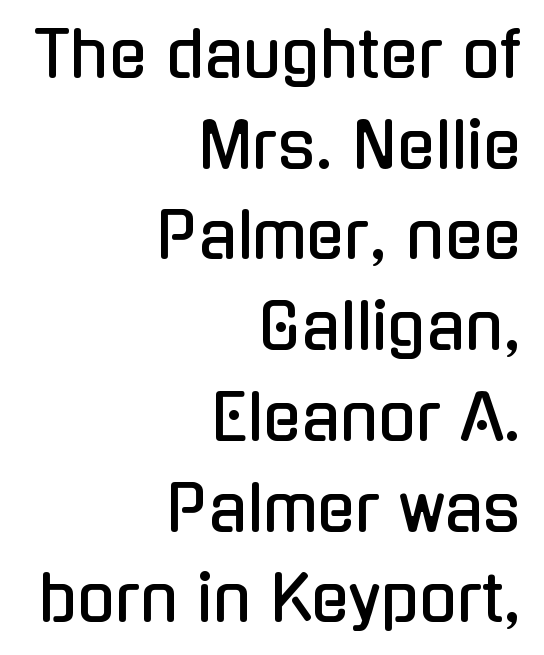
Q: Is the text italic (slanted)? A: No, it is upright.
Q: Is the typeface a serif or a sans-serif typeface? A: Sans-serif.
Q: Is the text underlined? A: No.
Q: How is the paragraph aligned? A: Right-aligned.
Q: Is the spacing between letters normal or unusually wide? A: Normal.
Q: Is the spacing between lines tight, normal or loose? A: Normal.
Q: Width (condensed, normal, or wide)? A: Condensed.
Q: Stroke contrast? A: Low.
Q: x-height? A: Medium.
Q: Monospaced? A: No.
